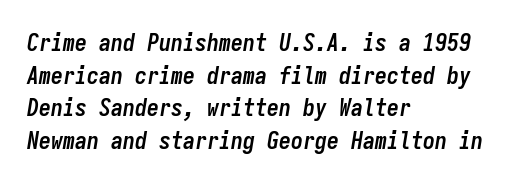
The image shows 24 px bold type, italic (leaning right); set left-aligned, normal line spacing (1.36x), normal letter spacing, not underlined.
